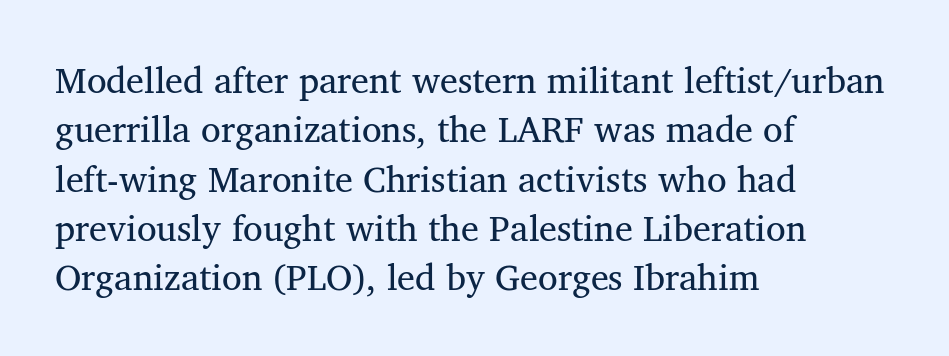
{"serif": "yes", "italic": "no", "width": "normal", "stroke_contrast": "medium", "x_height": "medium", "monospaced": "no", "underline": "no", "align": "left", "line_spacing": "normal", "line_spacing_ratio": 1.37, "letter_spacing": "normal", "letter_spacing_em": 0.0, "glyph_px": 36}
